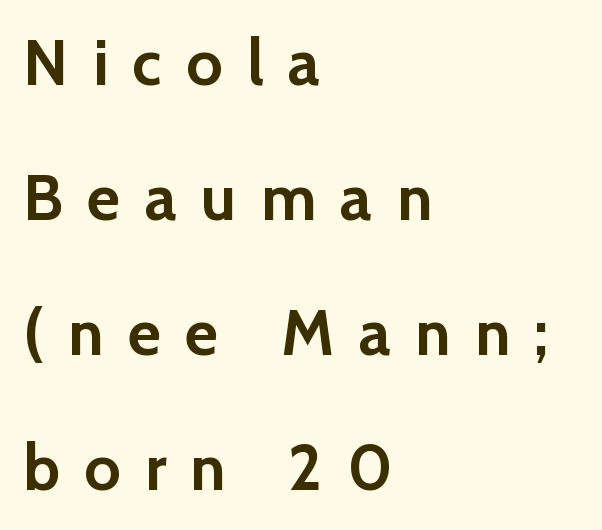
The image shows 64 px semibold sans-serif type, upright; set left-aligned, loose line spacing (2.11x), unusually wide letter spacing (+0.38 em), not underlined; low stroke contrast and a medium x-height.
